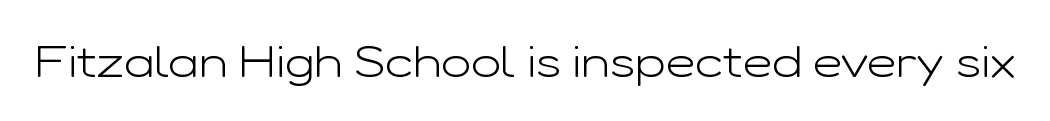
Type without underlining. The passage shown is typed in a proportional face where columns would drift. Characters remain perfectly vertical along every line. The type family on display is of the sans-serif kind.
